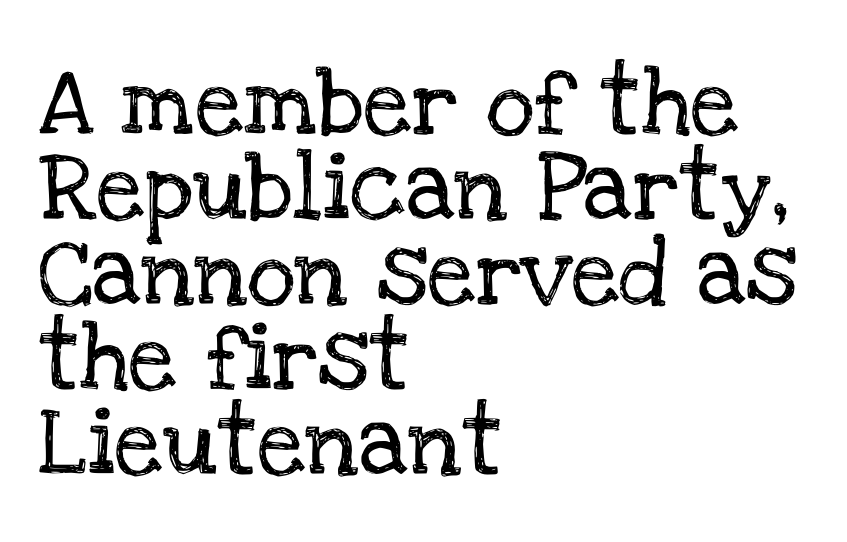
The rendering keeps characters at their native spacing. Honestly, the row spacing looks completely unremarkable. When letters stand straight like this, we call the style roman or upright. These lines are rendered in a variable-pitch font. Note: serifs present on the glyphs. These lines stack with their left ends in a neat column.
